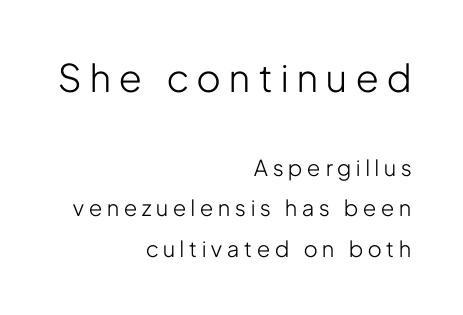
Q: Is the text bold? A: No.
Q: Is the text italic (slanted)? A: No, it is upright.
Q: Is the typeface a serif or a sans-serif typeface? A: Sans-serif.
Q: Is the text underlined? A: No.
Q: How is the paragraph aligned? A: Right-aligned.
Q: Is the spacing between letters normal or unusually wide? A: Unusually wide.
Q: Which block of text is set in a larger size, the first (top) or the second (bottom)? A: The first (top) one.
Q: Width (condensed, normal, or wide)? A: Condensed.
Q: Stroke contrast? A: Low.
Q: x-height? A: Medium.
Q: Monospaced? A: No.
